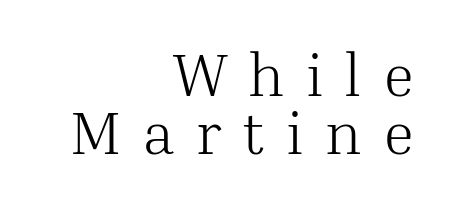
{"serif": "yes", "italic": "no", "bold": "no", "weight": "light", "width": "normal", "stroke_contrast": "medium", "x_height": "medium", "monospaced": "no", "underline": "no", "align": "right", "line_spacing": "tight", "line_spacing_ratio": 0.97, "letter_spacing": "wide", "letter_spacing_em": 0.35, "glyph_px": 60}
